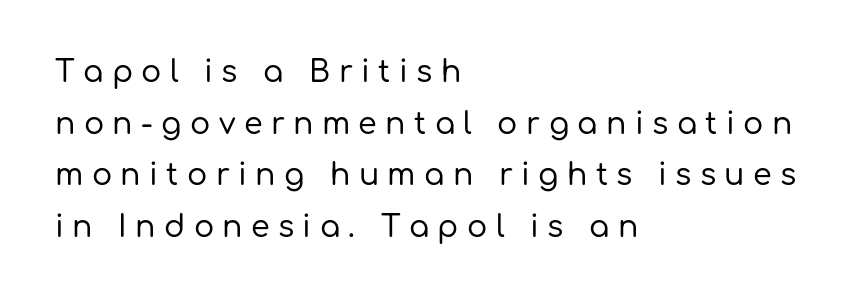
The image shows 30 px sans-serif type, upright; set left-aligned, line spacing 1.72x, unusually wide letter spacing (+0.28 em), not underlined; low stroke contrast and a medium x-height.
